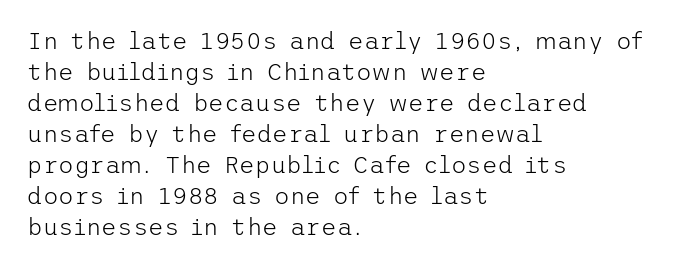
Q: Is the text bold? A: No.
Q: Is the text italic (slanted)? A: No, it is upright.
Q: Is the text underlined? A: No.
Q: How is the paragraph aligned? A: Left-aligned.
Q: Is the spacing between letters normal or unusually wide? A: Normal.
Q: Is the spacing between lines tight, normal or loose? A: Normal.
